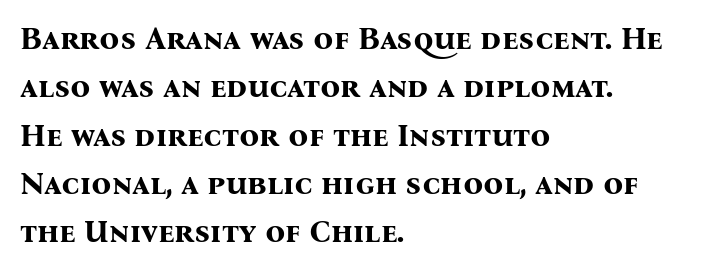
The strip under each line holds only bare page. This is heavy type, rendered in bold. Each line starts at the same left margin while the right side varies. A typesetter would label this face a serif. Characters remain perfectly vertical along every line. This sample has the flowing, uneven cadence of proportional lettering.
